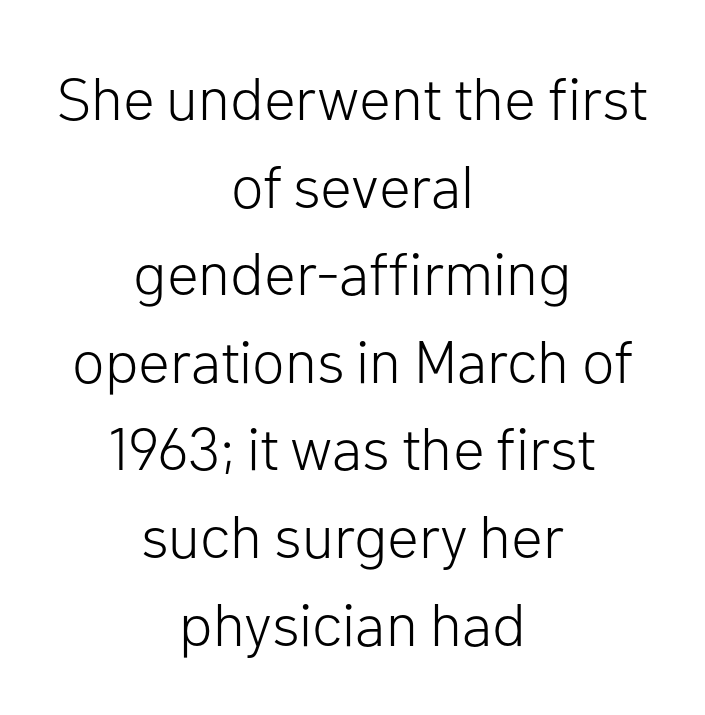
Line spacing here is normal. Notice how the passage keeps no hard edge, just a central spine. Observe the absence of serifs on each vertical stroke in this sample. Descender tails drop into unmarked territory. Glyph-to-glyph distance matches everyday printed text.
